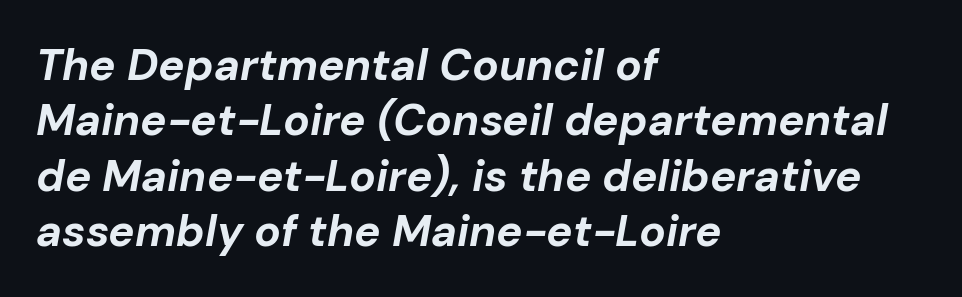
{"italic": "yes", "lean": "right", "slant_degrees": 10, "bold": "yes", "weight": "bold", "width": "normal", "stroke_contrast": "low", "x_height": "medium", "monospaced": "no", "underline": "no", "align": "left", "line_spacing": "normal", "line_spacing_ratio": 1.26, "letter_spacing": "normal", "letter_spacing_em": 0.0, "glyph_px": 44}
